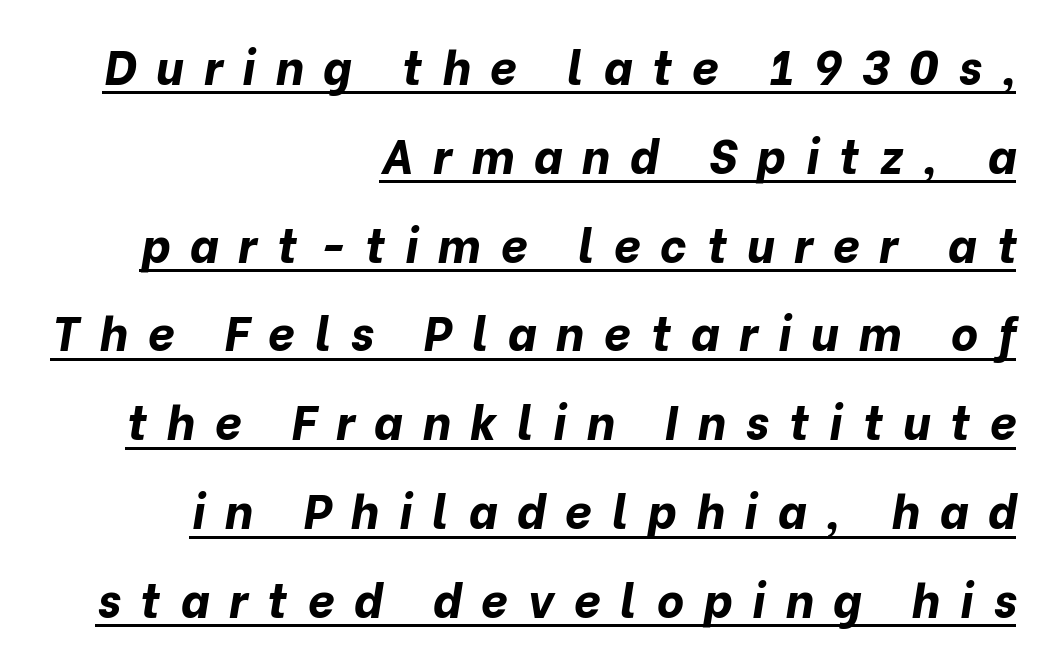
Note the varied advance widths — an 'i' is clearly narrower than an 'm'. What stands out about the letter spacing? Its width — letters are far apart. This is underlined copy, the kind a proofreader might mark for attention. Compared with ordinary roman type, these characters are visibly tilted. The face used here has the dense, thick strokes of a bold. Typeset ragged left — the right edge is the straight one.
